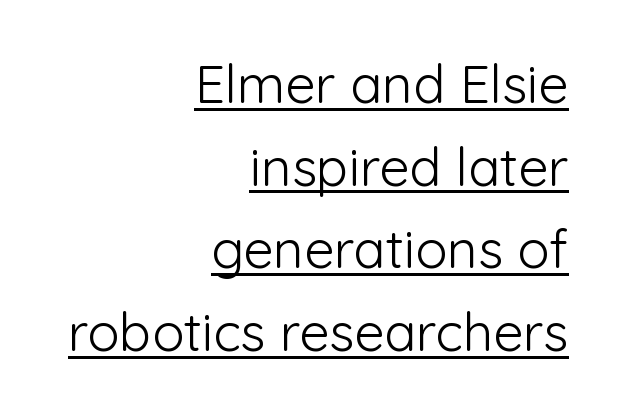
{"serif": "no", "italic": "no", "bold": "no", "weight": "light", "width": "normal", "stroke_contrast": "low", "x_height": "medium", "monospaced": "no", "underline": "yes", "align": "right", "line_spacing": "normal", "line_spacing_ratio": 1.56, "letter_spacing": "normal", "letter_spacing_em": 0.0, "glyph_px": 53}
